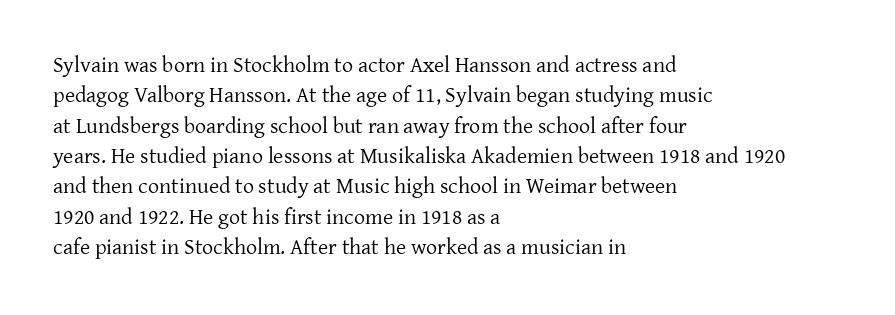
{"italic": "no", "bold": "no", "underline": "no", "align": "left", "line_spacing": "normal", "line_spacing_ratio": 1.38, "letter_spacing": "normal", "letter_spacing_em": 0.0, "glyph_px": 22}
